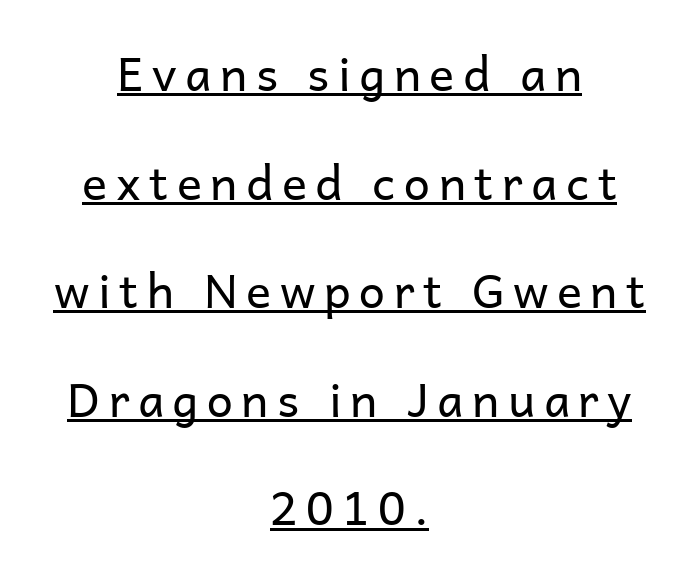
{"serif": "no", "italic": "no", "bold": "no", "weight": "regular", "width": "normal", "stroke_contrast": "low", "x_height": "medium", "monospaced": "no", "underline": "yes", "align": "center", "line_spacing": "loose", "line_spacing_ratio": 2.31, "glyph_px": 47}
